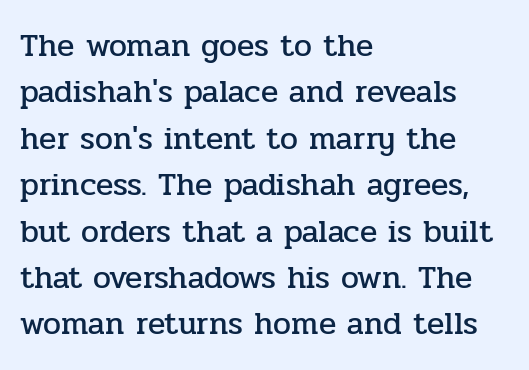
The image shows 32 px serif type, upright; set left-aligned, normal line spacing (1.45x), normal letter spacing, not underlined; low stroke contrast and a medium x-height.
